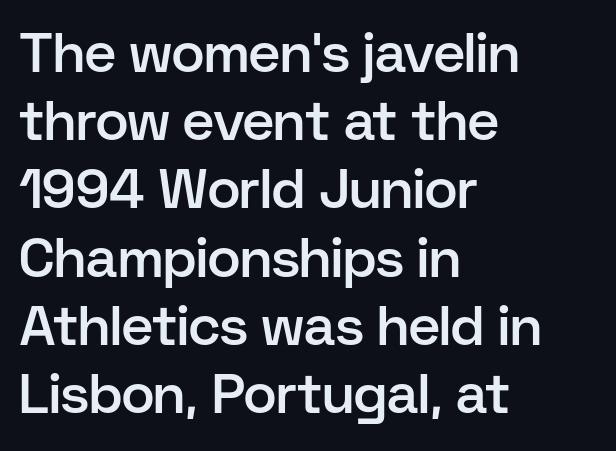
Q: Is the text bold? A: Semi-bold.
Q: Is the text italic (slanted)? A: No, it is upright.
Q: Is the typeface a serif or a sans-serif typeface? A: Sans-serif.
Q: Is the text underlined? A: No.
Q: How is the paragraph aligned? A: Left-aligned.
Q: Is the spacing between letters normal or unusually wide? A: Normal.
Q: Width (condensed, normal, or wide)? A: Normal.
Q: Stroke contrast? A: Low.
Q: x-height? A: Medium.
Q: Monospaced? A: No.
